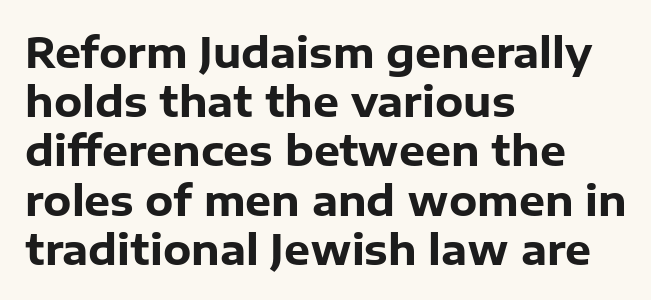
Q: Is the text bold? A: Yes.
Q: Is the text italic (slanted)? A: No, it is upright.
Q: Is the typeface a serif or a sans-serif typeface? A: Sans-serif.
Q: Is the text underlined? A: No.
Q: How is the paragraph aligned? A: Left-aligned.
Q: Is the spacing between letters normal or unusually wide? A: Normal.
Q: Width (condensed, normal, or wide)? A: Normal.
Q: Stroke contrast? A: Low.
Q: x-height? A: Medium.
Q: Monospaced? A: No.
